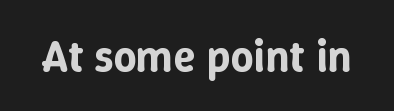
The image shows 45 px text type, upright; set normal letter spacing, not underlined; low stroke contrast and a medium x-height.
